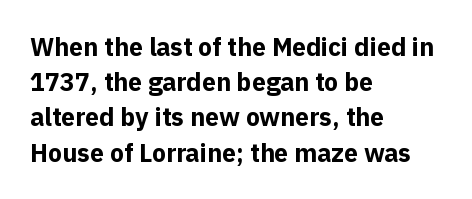
{"italic": "no", "bold": "yes", "underline": "no", "align": "left", "line_spacing": "normal", "line_spacing_ratio": 1.41, "letter_spacing": "normal", "letter_spacing_em": 0.0, "glyph_px": 25}
